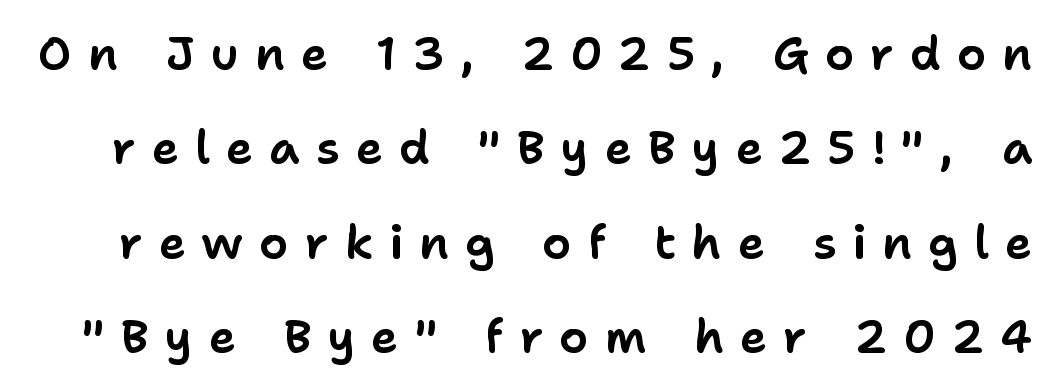
The image shows 46 px sans-serif type, upright; set loose line spacing (2.05x), unusually wide letter spacing (+0.35 em), not underlined; low stroke contrast and a medium x-height.
